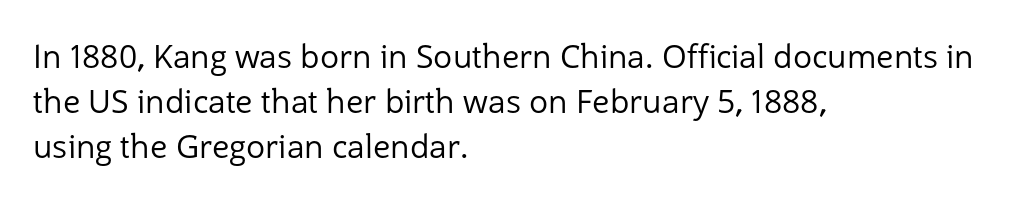
Do the characters align in a grid? No, the font is proportional. Leading matches the norm, producing a regular column. The ragged edge is on the right, which tells us the setting is flush left. Ink coverage per letter is moderate at most. Honestly, the letter spacing is just normal — you wouldn't notice it. Nope, no serifs anywhere on these letters.
